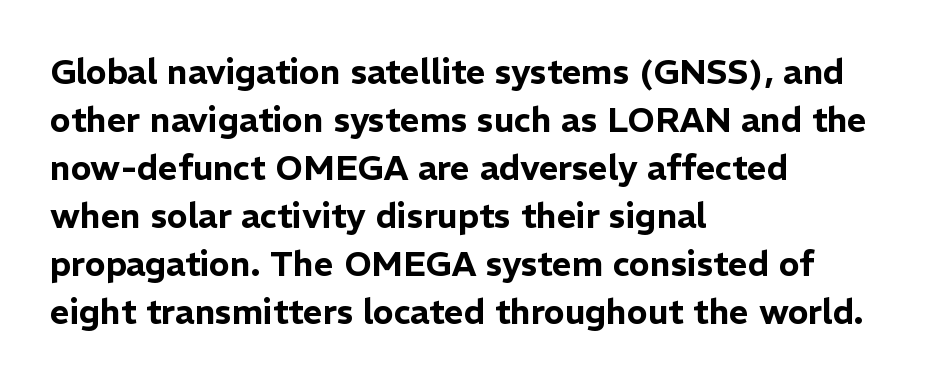
Q: Is the text italic (slanted)? A: No, it is upright.
Q: Is the typeface a serif or a sans-serif typeface? A: Sans-serif.
Q: Is the text underlined? A: No.
Q: How is the paragraph aligned? A: Left-aligned.
Q: Is the spacing between letters normal or unusually wide? A: Normal.
Q: Is the spacing between lines tight, normal or loose? A: Normal.
Q: Width (condensed, normal, or wide)? A: Normal.
Q: Stroke contrast? A: Low.
Q: x-height? A: Medium.
Q: Monospaced? A: No.
